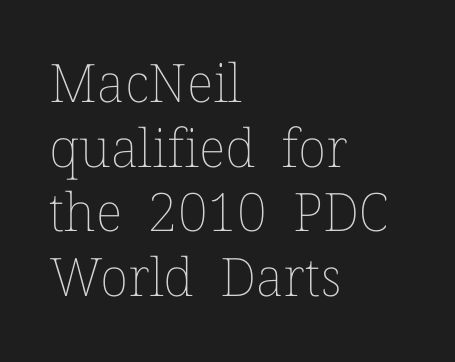
Just letters on the line, the space beneath them empty. Is this a heavy cut? Hardly; it is regular or lighter. Tall strokes in this sample are plumb rather than angled. The tracking reads as untouched default to a designer's eye. The passage shown is typed in a proportional face where columns would drift. The typesetter chose a ragged-right arrangement here.
